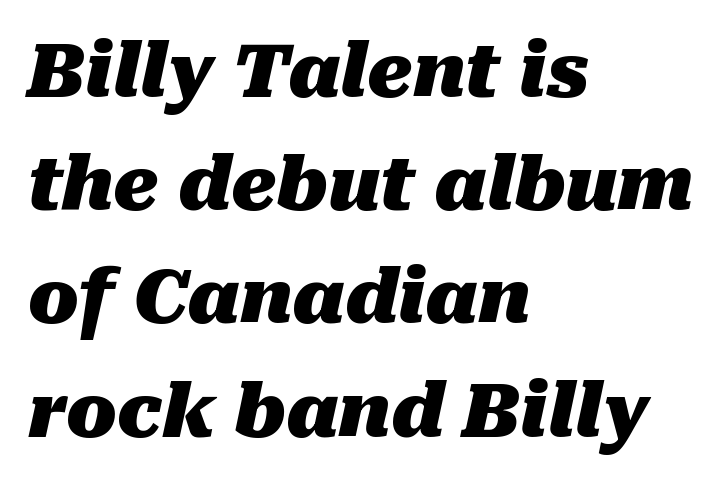
The specimen reads as italic at a glance. I'd describe the lettering as bold — thick and assertive. The line-height multiplier appears to be the usual default. Notice how the passage keeps a crisp vertical edge on the left only.
